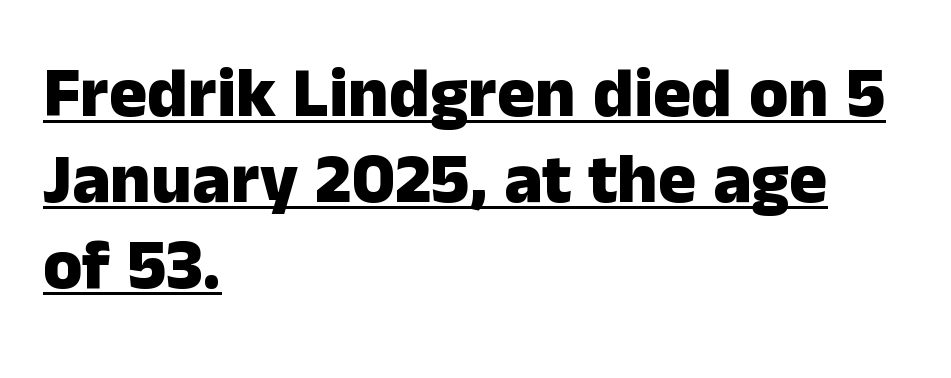
{"serif": "no", "italic": "no", "bold": "yes", "weight": "heavy", "width": "normal", "stroke_contrast": "low", "x_height": "medium", "monospaced": "no", "underline": "yes", "align": "left", "line_spacing_ratio": 1.21, "letter_spacing": "normal", "letter_spacing_em": 0.0, "glyph_px": 71}
